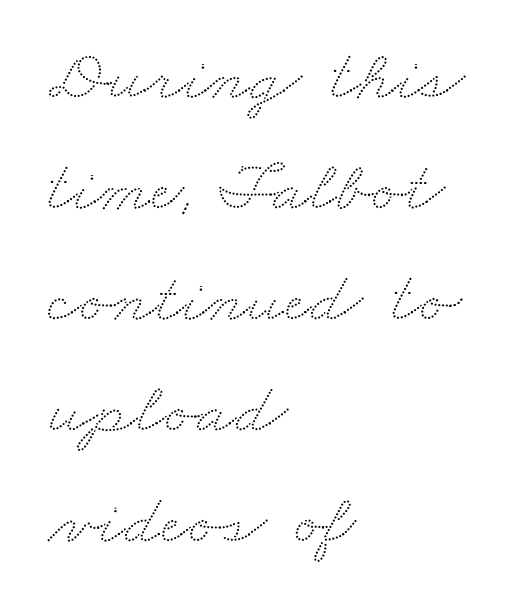
{"width": "wide", "stroke_contrast": "low", "x_height": "small", "monospaced": "no", "underline": "no", "align": "left", "line_spacing": "normal", "line_spacing_ratio": 1.52, "letter_spacing": "normal", "letter_spacing_em": 0.0, "glyph_px": 73}
